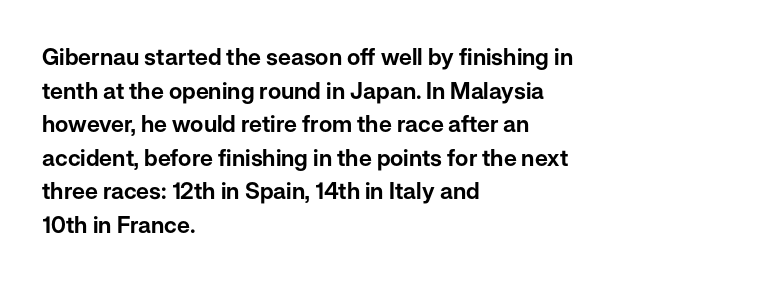
{"italic": "no", "underline": "no", "align": "left", "line_spacing": "normal", "line_spacing_ratio": 1.46, "letter_spacing": "normal", "letter_spacing_em": 0.0, "glyph_px": 23}
